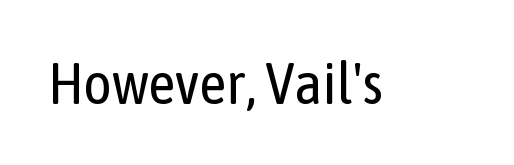
The image shows 59 px regular-weight, condensed sans-serif type, upright; set normal letter spacing, not underlined; low stroke contrast and a medium x-height.
